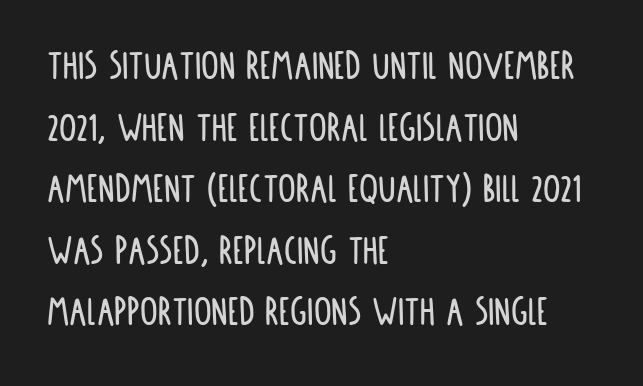
Q: Is the text italic (slanted)? A: No, it is upright.
Q: Is the typeface a serif or a sans-serif typeface? A: Sans-serif.
Q: Is the text underlined? A: No.
Q: How is the paragraph aligned? A: Left-aligned.
Q: Is the spacing between letters normal or unusually wide? A: Normal.
Q: Is the spacing between lines tight, normal or loose? A: Normal.
Q: Width (condensed, normal, or wide)? A: Condensed.
Q: Stroke contrast? A: Low.
Q: x-height? A: Large.
Q: Monospaced? A: No.
